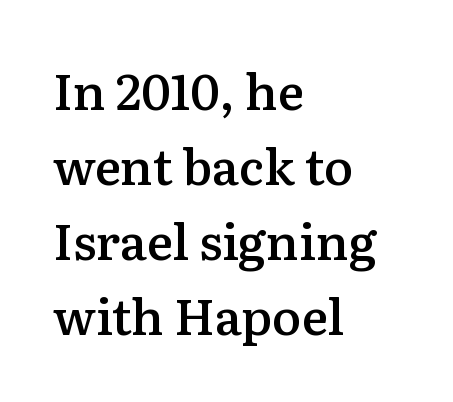
{"serif": "yes", "italic": "no", "bold": "semi", "weight": "semibold", "width": "normal", "stroke_contrast": "medium", "x_height": "medium", "monospaced": "no", "underline": "no", "align": "left", "line_spacing": "normal", "line_spacing_ratio": 1.53, "letter_spacing": "normal", "letter_spacing_em": 0.0, "glyph_px": 49}
